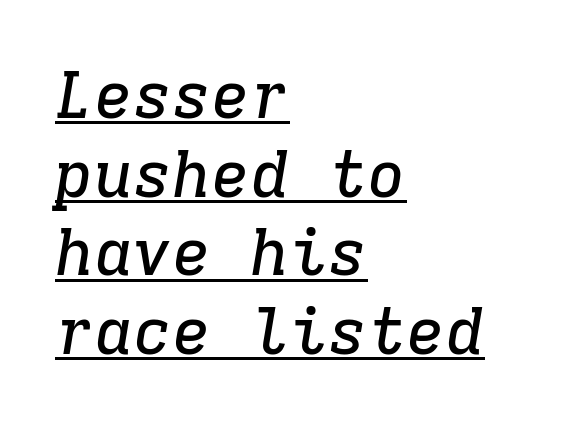
The image shows 65 px serif type, italic (leaning right), monospaced; set left-aligned, line spacing 1.21x, normal letter spacing, underlined; low stroke contrast and a medium x-height.
